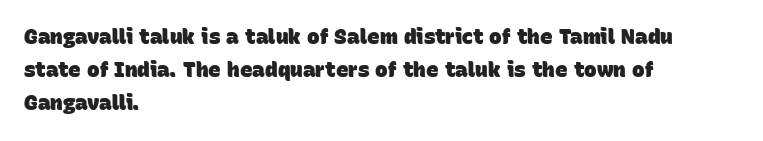
The image shows 21 px bold type; set left-aligned, normal line spacing (1.58x), normal letter spacing, not underlined.
